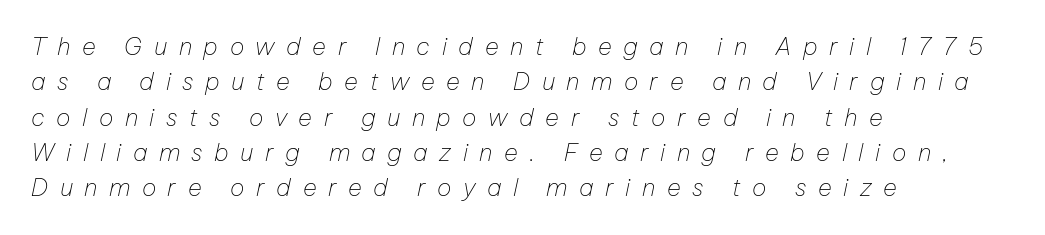
The letters are spread apart with noticeably loose tracking. The space between consecutive lines is moderate. This rendering features lettering with no underline. The rendering applies a slant to the glyphs. No chunkiness to these letters — they're not bold.
